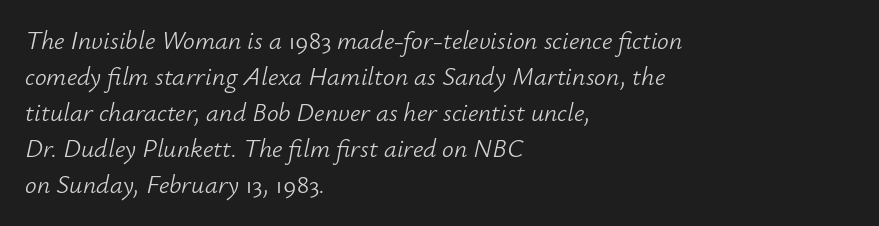
Caption: standard tracking, unaltered. The lettering tilts uniformly, giving the passage an italic look. All the whitespace from short lines collects on the right. Each stroke keeps to a modest, everyday thickness or less.
